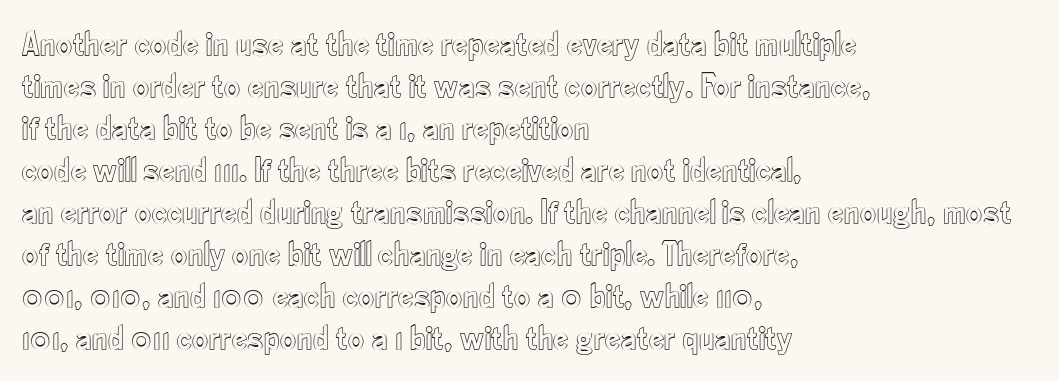
Honestly, there is no underline to notice here at all. These lines were composed using upright roman letters. The rendering anchors every line to the left-hand side. This rendering leaves character spacing at its baseline value.
